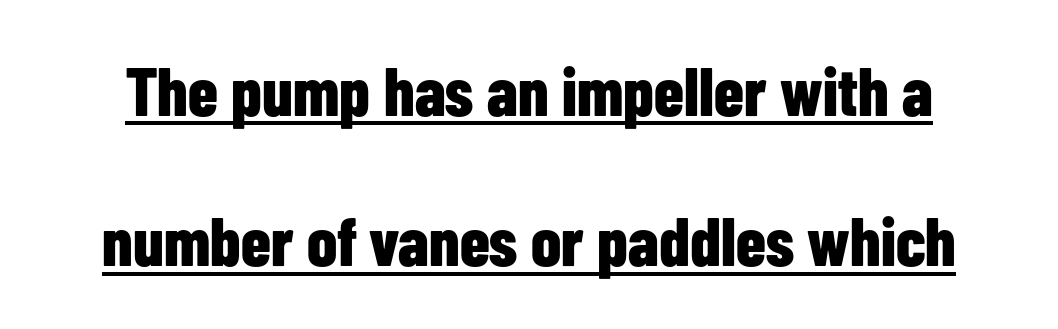
The rendering uses natural spacing where letterforms have individual widths. Decoration check: the copy is underlined. The rendering keeps characters at their native spacing. It's the straight-up-and-down kind of type.
